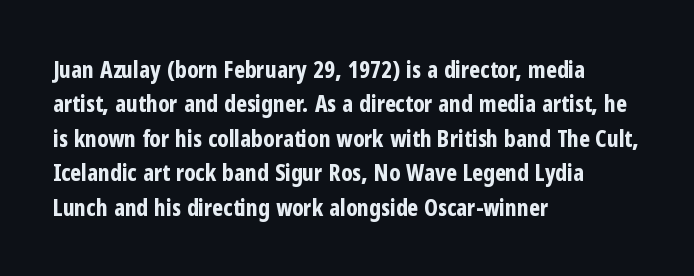
Q: Is the text bold? A: Yes.
Q: Is the text italic (slanted)? A: No, it is upright.
Q: Is the text underlined? A: No.
Q: How is the paragraph aligned? A: Left-aligned.
Q: Is the spacing between letters normal or unusually wide? A: Normal.
Q: Is the spacing between lines tight, normal or loose? A: Normal.
